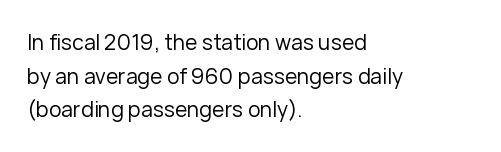
The font's upright variant was chosen for this text. Does the leading feel generous? No, just average. Letters rest on an invisible, unmarked baseline. Heft: none added — not bold. Typeset ragged right — the left edge is the straight one.
